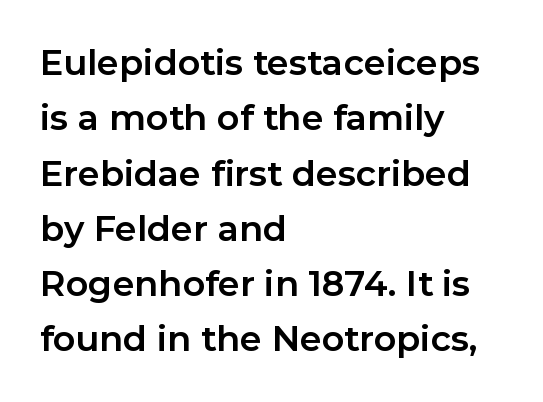
The image shows 35 px bold sans-serif type, upright; set left-aligned, normal line spacing (1.58x), normal letter spacing, not underlined; low stroke contrast and a medium x-height.
